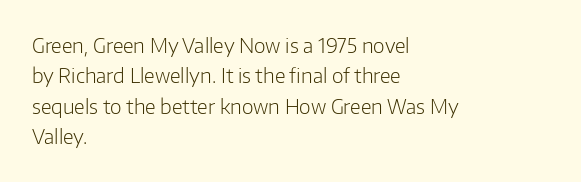
The typesetting does not lean heavy: it is not bold. Words appear dense and cohesive because spacing is normal. Every character sits straight up, as roman type does. What's the leading like? Ordinary, nothing unusual. Glance below the letters and you will spot only blank space.
